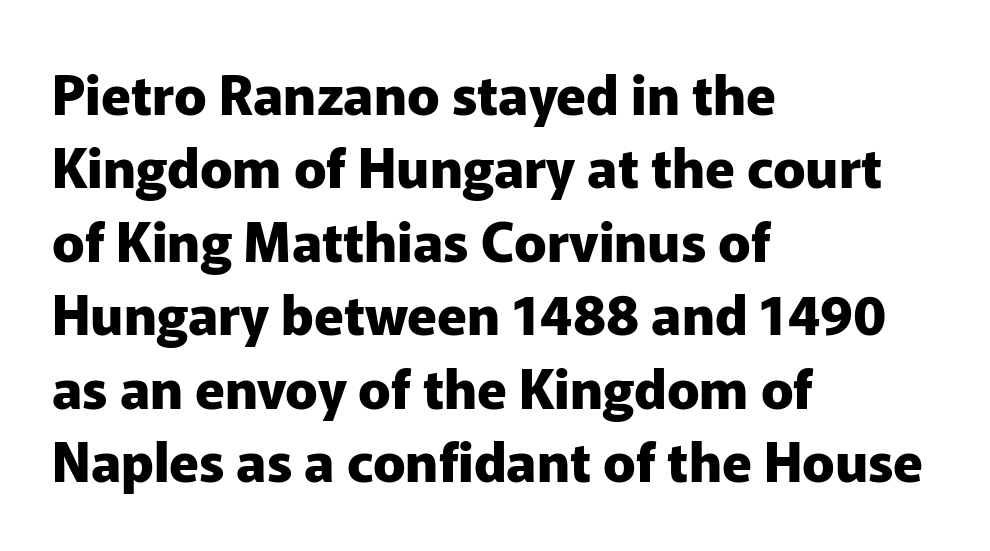
Each new line begins a customary step beneath the previous one. The letters advance in unequal steps, a hallmark of proportional type. A typesetter would label this face a sans. Caption: standard tracking, unaltered. Designer's note — italics off, roman on.
